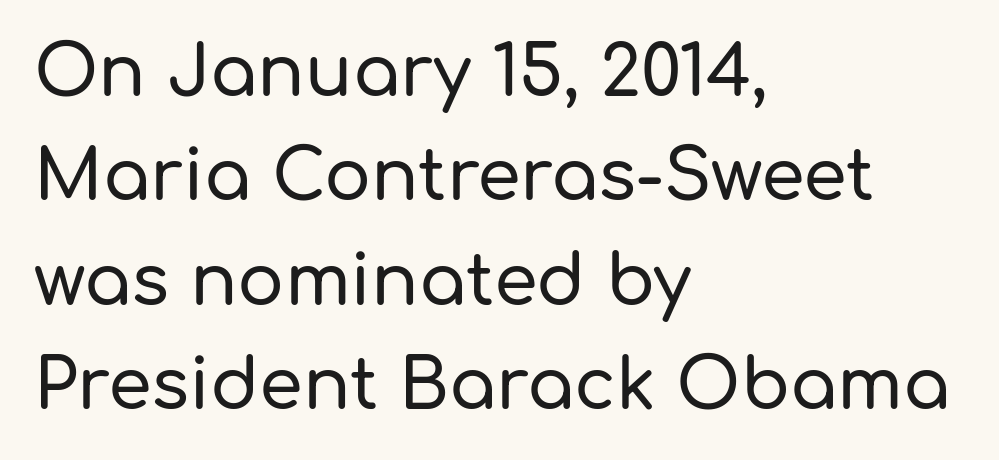
The image shows 70 px sans-serif type, upright; set left-aligned, normal line spacing (1.49x), normal letter spacing, not underlined; low stroke contrast and a medium x-height.
